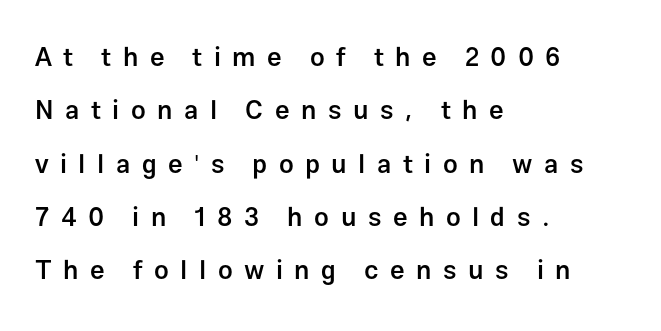
Q: Is the text bold? A: Semi-bold.
Q: Is the text italic (slanted)? A: No, it is upright.
Q: Is the text underlined? A: No.
Q: How is the paragraph aligned? A: Left-aligned.
Q: Is the spacing between letters normal or unusually wide? A: Unusually wide.
Q: Is the spacing between lines tight, normal or loose? A: Loose.
